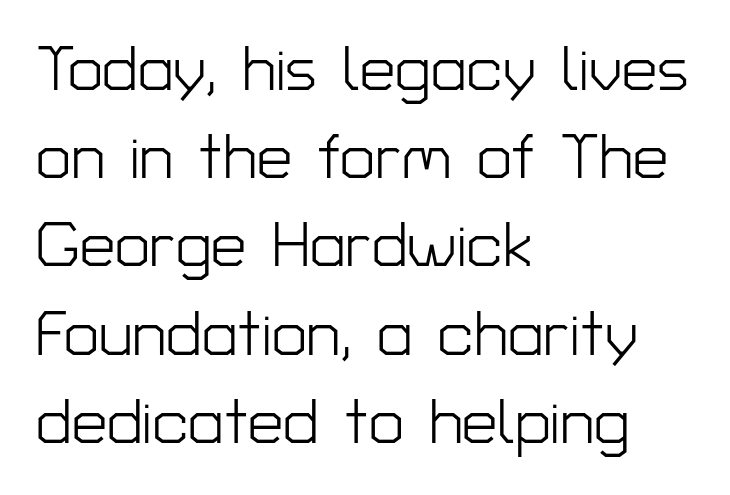
The image shows 63 px light sans-serif type, upright; set left-aligned, normal line spacing (1.4x), normal letter spacing, not underlined; low stroke contrast and a medium x-height.
